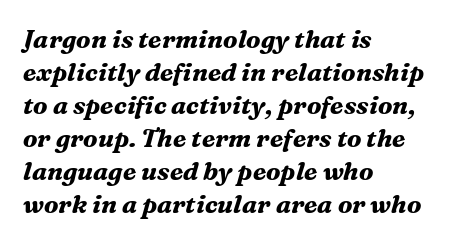
{"italic": "yes", "lean": "right", "slant_degrees": 16, "bold": "yes", "underline": "no", "align": "left", "line_spacing": "normal", "line_spacing_ratio": 1.32, "letter_spacing": "normal", "letter_spacing_em": 0.0, "glyph_px": 25}
